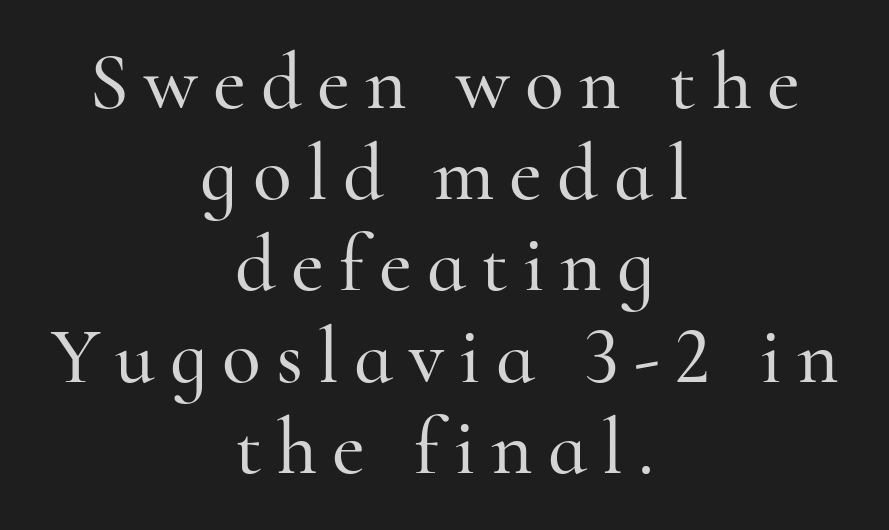
The image shows 80 px serif type, upright; set centered, tight line spacing (1.14x), not underlined; high stroke contrast and a small x-height.
